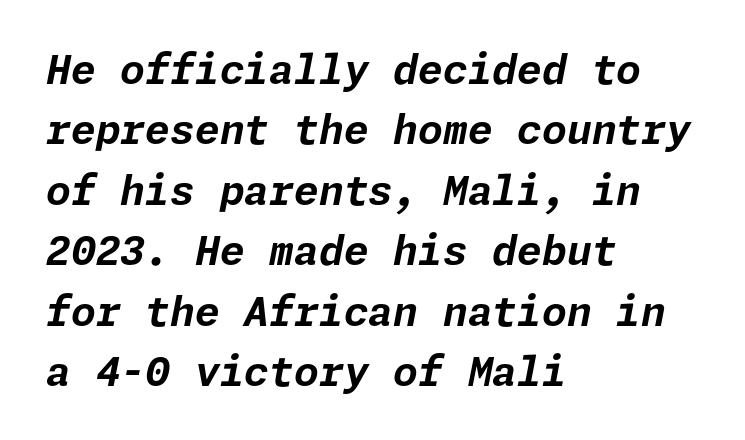
The sample has been set heavy, in full bold. Letter spacing: default. Honestly, the row spacing looks completely unremarkable. Visually the block forms a straight wall on the left and a jagged coastline on the right. Descenders are the only things crossing below the line. This sample uses an oblique cut, with every glyph tilted off the vertical.
